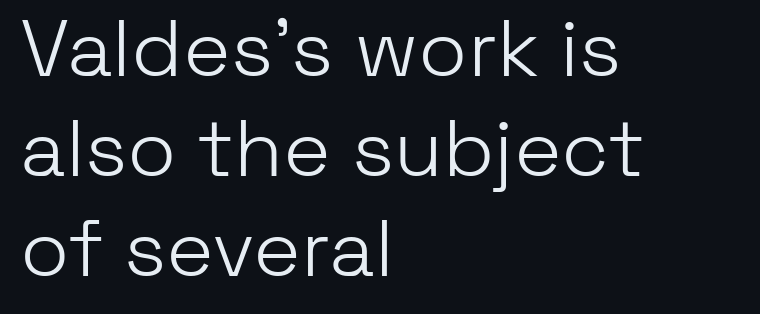
Q: Is the text bold? A: No.
Q: Is the text italic (slanted)? A: No, it is upright.
Q: Is the typeface a serif or a sans-serif typeface? A: Sans-serif.
Q: Is the text underlined? A: No.
Q: How is the paragraph aligned? A: Left-aligned.
Q: Is the spacing between letters normal or unusually wide? A: Normal.
Q: Is the spacing between lines tight, normal or loose? A: Normal.
Q: Width (condensed, normal, or wide)? A: Normal.
Q: Stroke contrast? A: Low.
Q: x-height? A: Medium.
Q: Monospaced? A: No.
